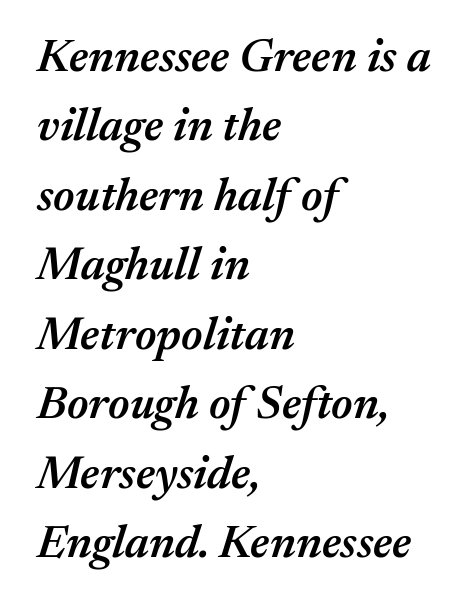
{"italic": "yes", "lean": "right", "slant_degrees": 17, "bold": "semi", "weight": "semibold", "width": "normal", "stroke_contrast": "medium", "x_height": "medium", "monospaced": "no", "underline": "no", "align": "left", "line_spacing": "normal", "line_spacing_ratio": 1.51, "letter_spacing": "normal", "letter_spacing_em": 0.0, "glyph_px": 46}
